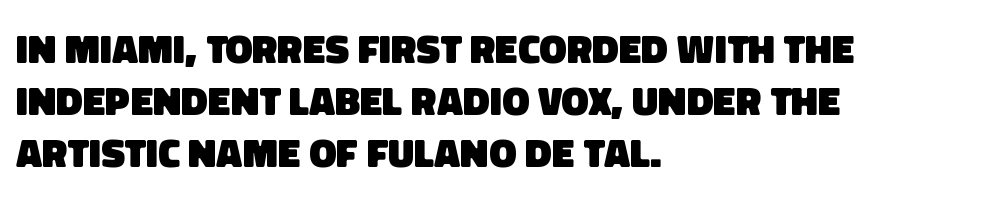
The image shows 41 px heavy sans-serif type; set left-aligned, normal line spacing (1.27x), normal letter spacing, not underlined; low stroke contrast and a large x-height.
